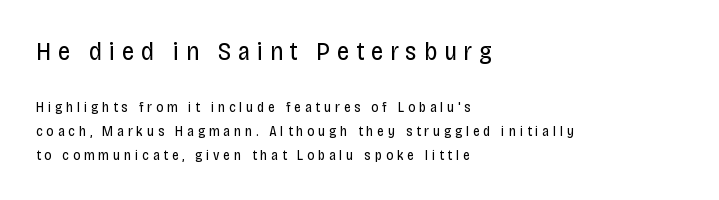
Q: Is the text bold? A: No.
Q: Is the text italic (slanted)? A: No, it is upright.
Q: Is the text underlined? A: No.
Q: How is the paragraph aligned? A: Left-aligned.
Q: Is the spacing between letters normal or unusually wide? A: Unusually wide.
Q: Is the spacing between lines tight, normal or loose? A: Normal.
Q: Which block of text is set in a larger size, the first (top) or the second (bottom)? A: The first (top) one.
